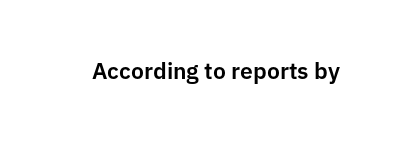
{"italic": "no", "underline": "no", "letter_spacing": "normal", "letter_spacing_em": 0.0, "glyph_px": 23}
